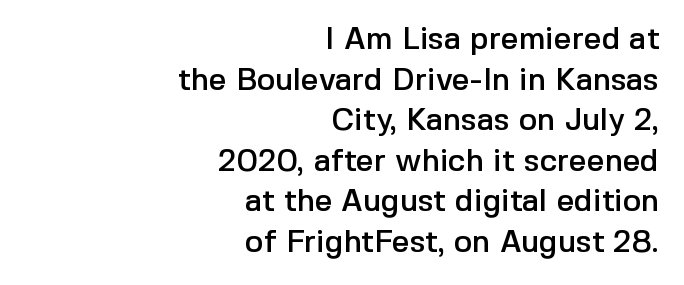
Normally led — the rows are evenly, conventionally spaced. This sample uses an upright cut, with every glyph sitting square on the baseline. The passage shown is not underscored anywhere. Looks like regular typesetting: each glyph gets only the width it needs. The typeface chosen for these lines omits serifs.
